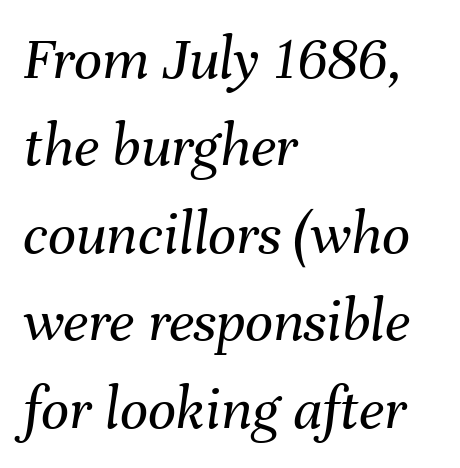
Leading: standard. Characters follow at the spacing the type designer built in. Italic: yes, the glyphs are oblique. Stems here are at most as thick as an everyday book face. Varying glyph widths throughout — classic text-font behaviour.
